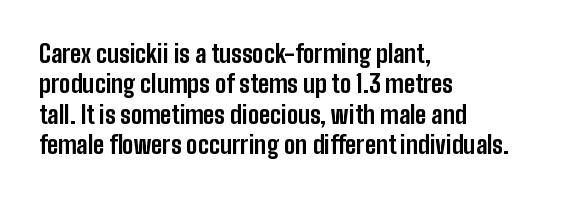
The glyphs are unaccompanied by any horizontal stroke below them. The leading is moderate, giving the passage an even texture. Left-aligned paragraph, ragged on the right. A full-strength bold gives these letters their thick strokes. This sample uses an upright cut, with every glyph sitting square on the baseline.
